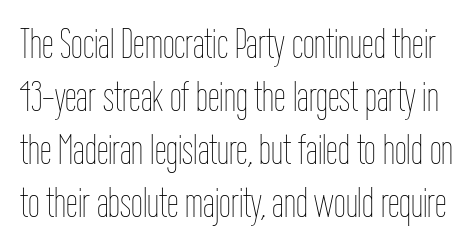
The image shows 42 px thin, condensed type, upright; set normal line spacing (1.26x), normal letter spacing, not underlined; low stroke contrast and a medium x-height.
